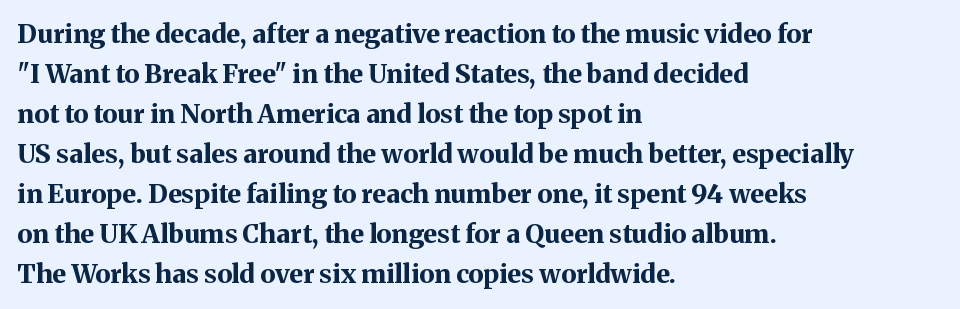
Q: Is the text bold? A: Yes.
Q: Is the text italic (slanted)? A: No, it is upright.
Q: Is the text underlined? A: No.
Q: How is the paragraph aligned? A: Left-aligned.
Q: Is the spacing between letters normal or unusually wide? A: Normal.
Q: Is the spacing between lines tight, normal or loose? A: Normal.
